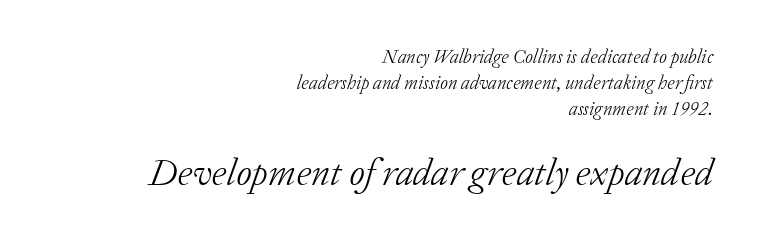
The setting favours the right margin, as signatures and pull-quotes sometimes do. I'd call this a serif setting — the letters wear small feet. The string is rendered with underlining switched off. Summary of vertical rhythm: regular, with standard interline spacing.
